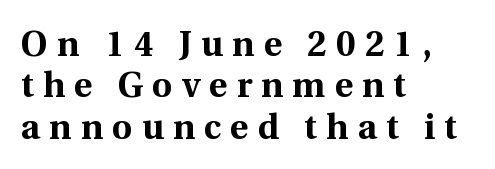
The image shows 35 px bold serif type, upright; set left-aligned, line spacing 1.18x, unusually wide letter spacing (+0.26 em), not underlined; a medium x-height.
